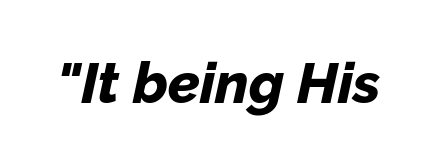
Spacing verdict: proportional, widths tailored to each character. Chunky letters — that's bold for sure. You can tell it's italic because the verticals aren't actually vertical. The type is set solid horizontally, with unmodified tracking. Type without underlining.
